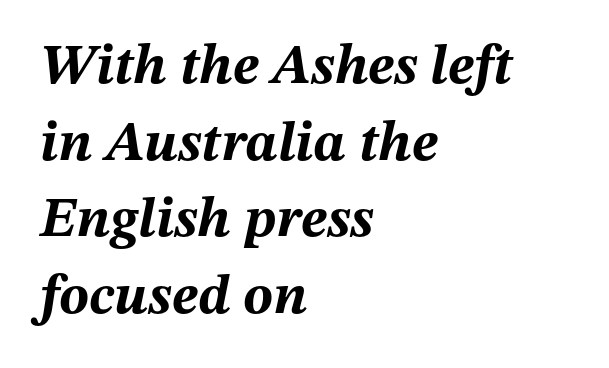
{"italic": "yes", "lean": "right", "slant_degrees": 12, "bold": "yes", "weight": "bold", "width": "normal", "stroke_contrast": "medium", "x_height": "medium", "monospaced": "no", "underline": "no", "align": "left", "line_spacing": "normal", "line_spacing_ratio": 1.37, "letter_spacing": "normal", "letter_spacing_em": 0.0, "glyph_px": 56}
